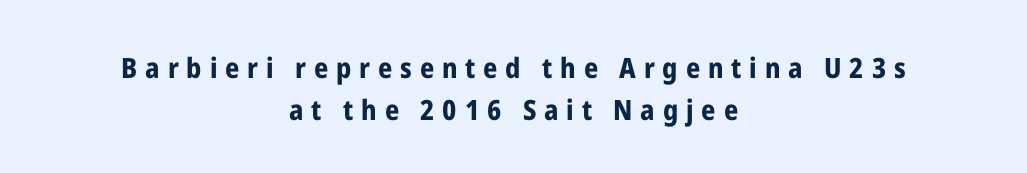
Q: Is the text bold? A: Yes.
Q: Is the text italic (slanted)? A: No, it is upright.
Q: Is the typeface a serif or a sans-serif typeface? A: Sans-serif.
Q: Is the text underlined? A: No.
Q: How is the paragraph aligned? A: Centered.
Q: Is the spacing between letters normal or unusually wide? A: Unusually wide.
Q: Is the spacing between lines tight, normal or loose? A: Normal.
Q: Width (condensed, normal, or wide)? A: Condensed.
Q: Stroke contrast? A: Low.
Q: x-height? A: Medium.
Q: Monospaced? A: No.
